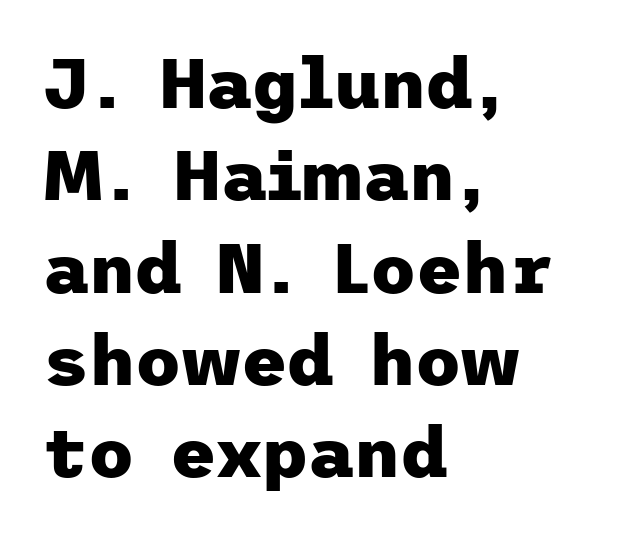
The image shows 71 px heavy sans-serif type, upright; set left-aligned, normal line spacing (1.3x), normal letter spacing, not underlined; low stroke contrast and a medium x-height.
